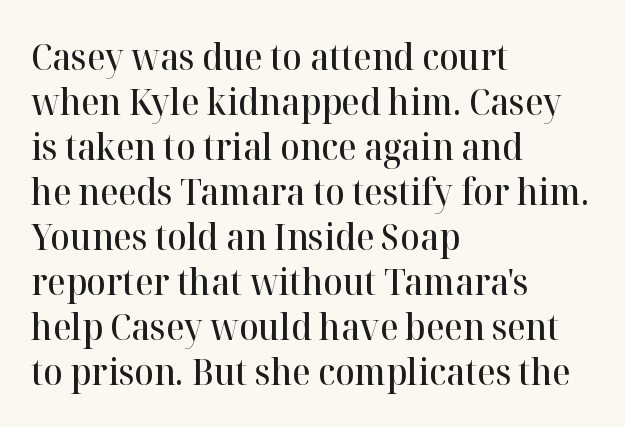
This is roman type, the default non-slanted kind. The rendering keeps characters at their native spacing. Any mark beneath the type? The region is blank. Type style note: has serifs. The rendering uses natural spacing where letterforms have individual widths.
